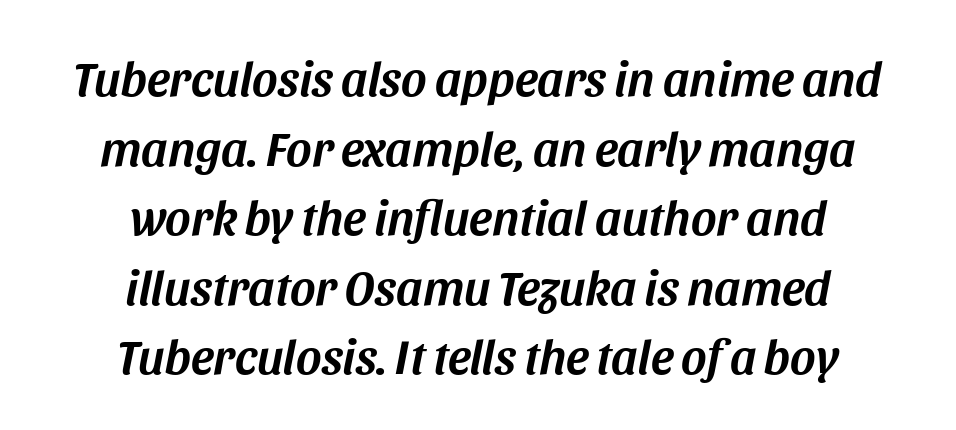
Think of a printed novel: that variable character pitch is what you see here. Tracking here is standard; glyphs follow each other at the usual distance. A clean baseline with only descenders dipping below it. The lettering tilts uniformly, giving the passage an italic look. The lines in this sample share a center point and differ in where they start and stop. Rows of type keep a routine distance in the vertical direction.
